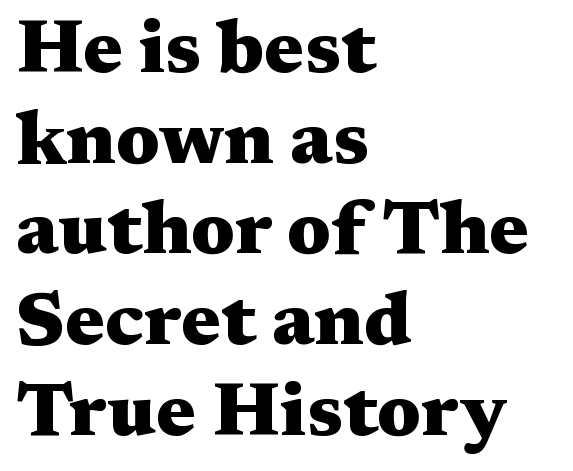
{"serif": "yes", "italic": "no", "bold": "yes", "weight": "heavy", "width": "wide", "stroke_contrast": "medium", "x_height": "medium", "monospaced": "no", "underline": "no", "align": "left", "line_spacing_ratio": 1.21, "letter_spacing": "normal", "letter_spacing_em": 0.0, "glyph_px": 75}
